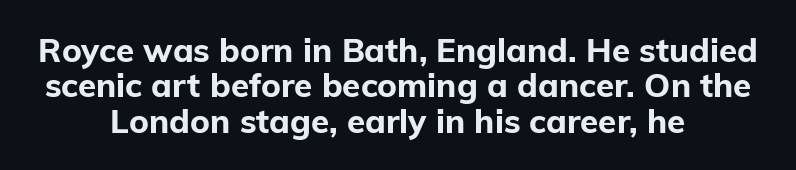
Q: Is the text bold? A: Yes.
Q: Is the text italic (slanted)? A: No, it is upright.
Q: Is the typeface a serif or a sans-serif typeface? A: Sans-serif.
Q: Is the text underlined? A: No.
Q: How is the paragraph aligned? A: Centered.
Q: Is the spacing between letters normal or unusually wide? A: Normal.
Q: Is the spacing between lines tight, normal or loose? A: Tight.
Q: Width (condensed, normal, or wide)? A: Normal.
Q: Stroke contrast? A: Low.
Q: x-height? A: Medium.
Q: Monospaced? A: No.
